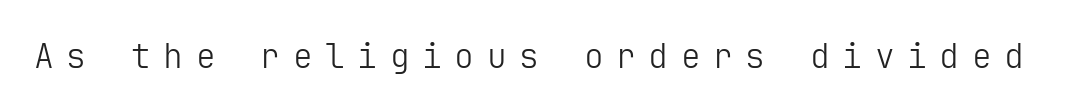
Q: Is the text bold? A: No.
Q: Is the text italic (slanted)? A: No, it is upright.
Q: Is the typeface a serif or a sans-serif typeface? A: Sans-serif.
Q: Is the text underlined? A: No.
Q: Is the spacing between letters normal or unusually wide? A: Unusually wide.
Q: Width (condensed, normal, or wide)? A: Normal.
Q: Stroke contrast? A: Low.
Q: x-height? A: Medium.
